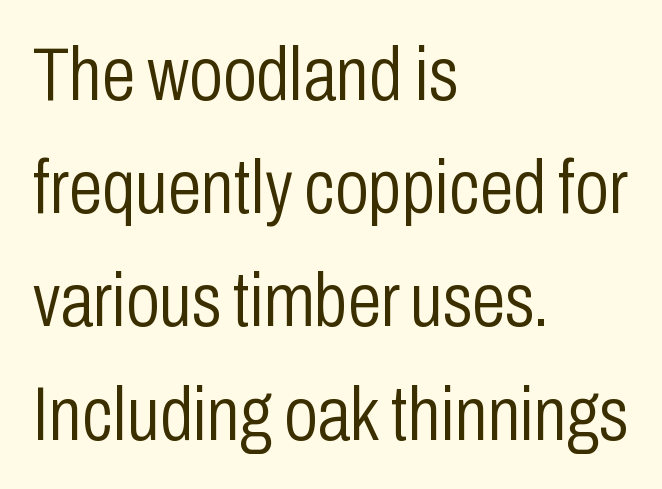
Q: Is the text bold? A: No.
Q: Is the text italic (slanted)? A: No, it is upright.
Q: Is the typeface a serif or a sans-serif typeface? A: Sans-serif.
Q: Is the text underlined? A: No.
Q: How is the paragraph aligned? A: Left-aligned.
Q: Is the spacing between letters normal or unusually wide? A: Normal.
Q: Is the spacing between lines tight, normal or loose? A: Normal.
Q: Width (condensed, normal, or wide)? A: Condensed.
Q: Stroke contrast? A: Low.
Q: x-height? A: Medium.
Q: Monospaced? A: No.
